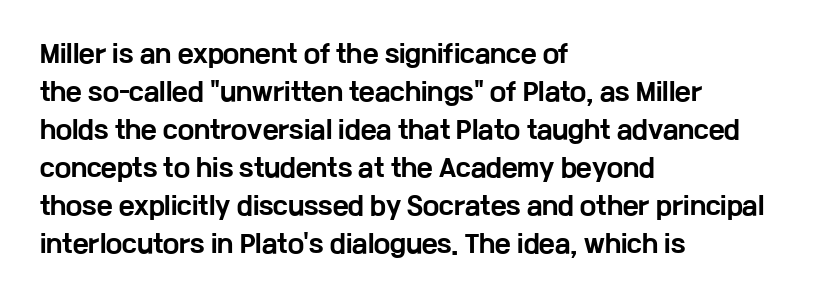
The image shows 24 px bold type, upright; set left-aligned, normal line spacing (1.58x), normal letter spacing, not underlined.
